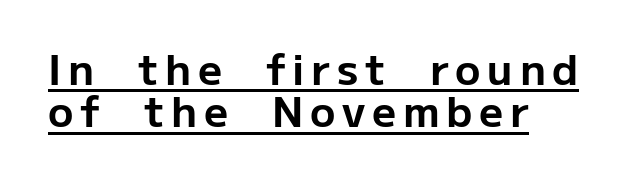
Q: Is the text bold? A: Yes.
Q: Is the text italic (slanted)? A: No, it is upright.
Q: Is the typeface a serif or a sans-serif typeface? A: Sans-serif.
Q: Is the text underlined? A: Yes.
Q: How is the paragraph aligned? A: Left-aligned.
Q: Is the spacing between lines tight, normal or loose? A: Tight.
Q: Width (condensed, normal, or wide)? A: Normal.
Q: Stroke contrast? A: Low.
Q: x-height? A: Medium.
Q: Monospaced? A: No.
